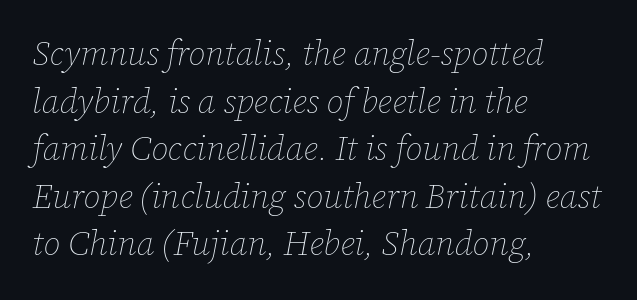
No heavy texture on the line: the type isn't bold. Line starts are locked; line ends wander. Varying glyph widths throughout — classic text-font behaviour. Here the glyphs are tracked normally, forming tight word shapes. Tall strokes in this sample are angled rather than plumb. Leading matches the norm, producing a regular column.
